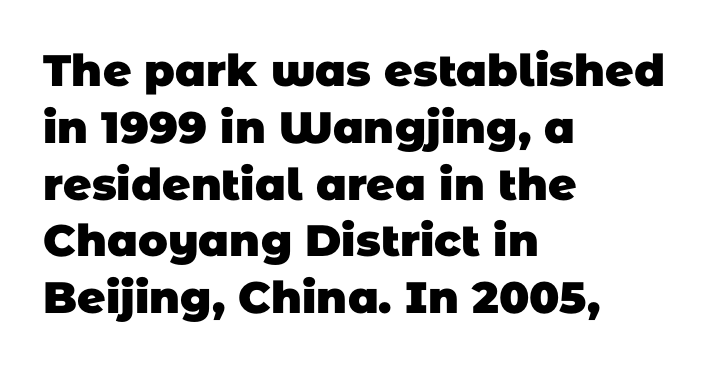
The image shows 44 px heavy sans-serif type; set left-aligned, normal line spacing (1.29x), normal letter spacing, not underlined; low stroke contrast and a large x-height.
